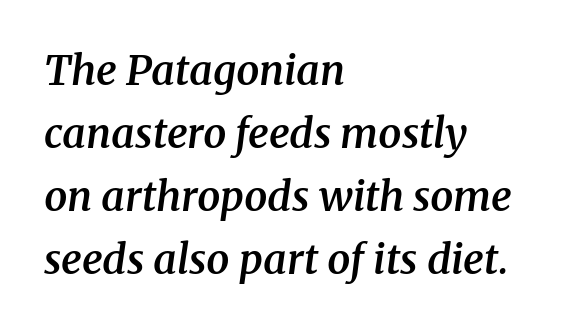
The image shows 41 px semibold serif type, italic (leaning right); set left-aligned, normal line spacing (1.54x), normal letter spacing, not underlined; medium stroke contrast and a medium x-height.
